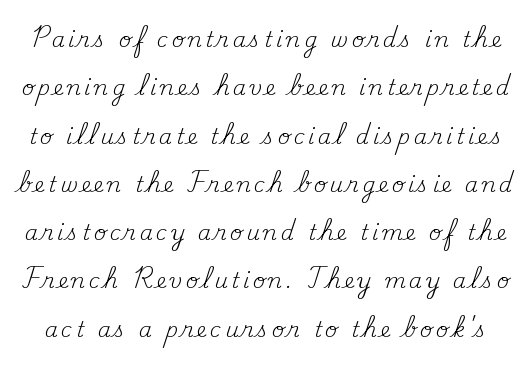
The image shows 21 px text type; set loose line spacing (2.3x), not underlined.
